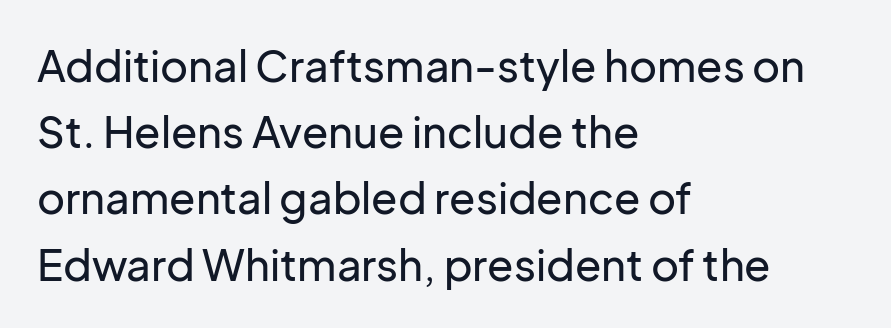
The image shows 43 px sans-serif type, upright; set left-aligned, normal line spacing (1.54x), normal letter spacing, not underlined; low stroke contrast and a medium x-height.
